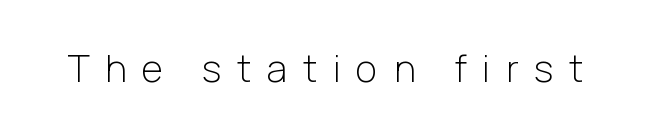
Just letters on the line, the space beneath them empty. These lines are rendered in a variable-pitch font. Characters remain perfectly vertical along every line. Letters have the restrained weight of plain body copy at most. The horizontal fit of the characters is loose and conspicuously gappy.
